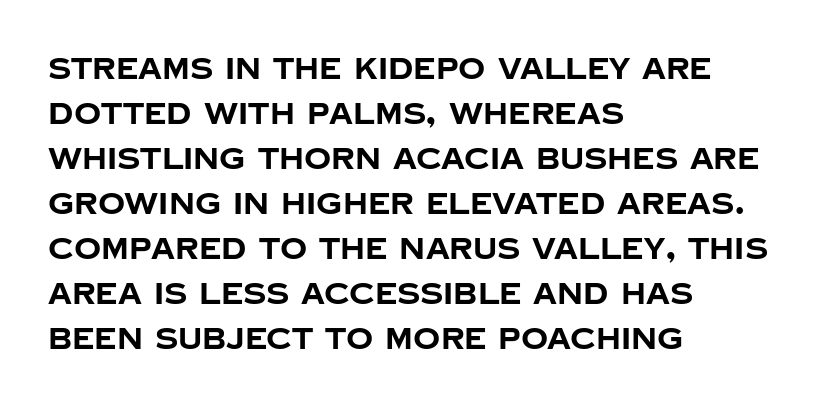
The rows are spaced the way most documents space them. The passage shown has conventional tracking throughout. Horizontally, the lines are justified to the leading edge only. Check where the strokes stop: nothing finishes them off — pure sans.
